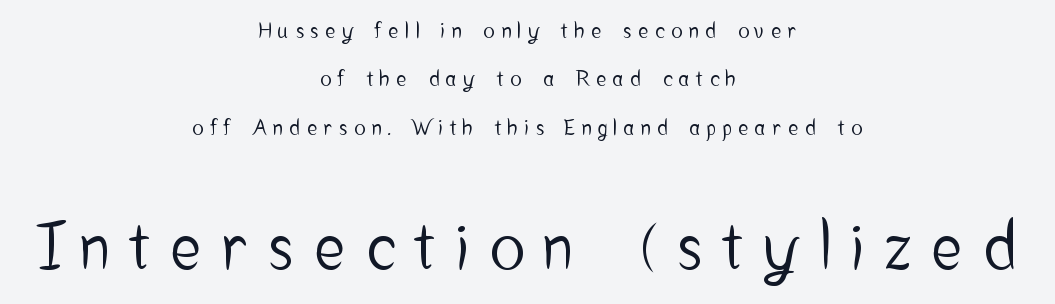
The image shows 64 px condensed sans-serif type, upright; set centered, loose line spacing (2.3x), unusually wide letter spacing (+0.33 em), not underlined; the second (bottom) block is 3.05x larger; low stroke contrast and a medium x-height.
